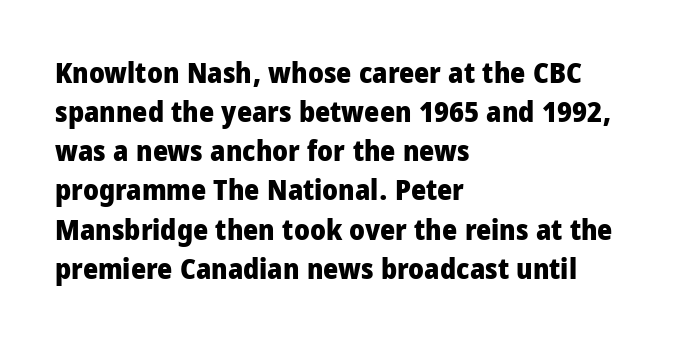
Unlike italic type, these characters show no tilt at all. How are the letters spaced? Ordinarily, with no added tracking. Here the designer chose a conventional face with non-uniform glyph widths. Horizontal alignment here is leftward, the default for most running prose. Regarding leading, the lines here are spaced in the standard way.
